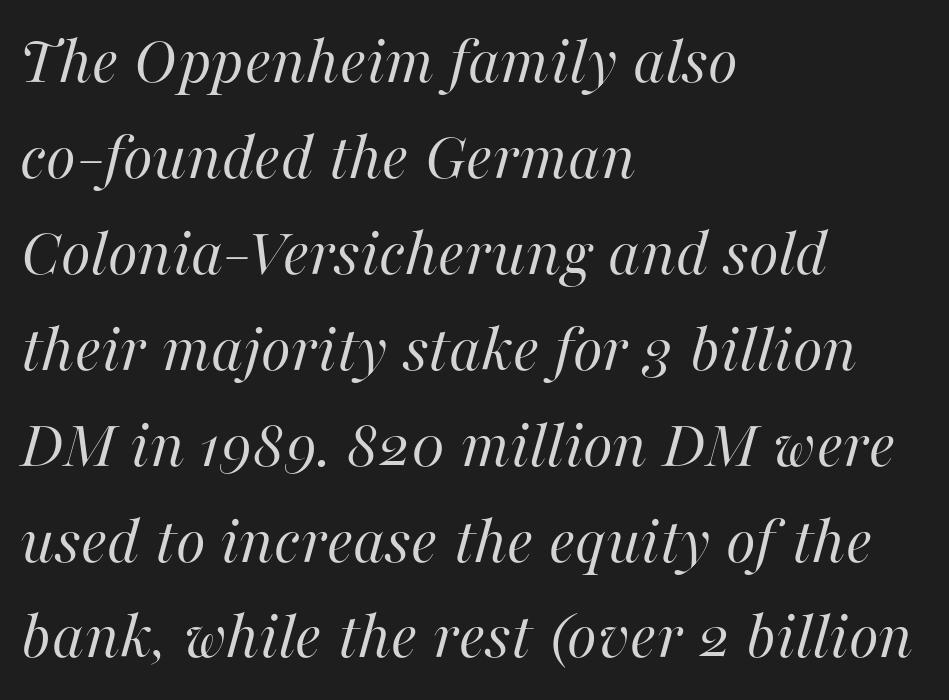
Q: Is the text bold? A: No.
Q: Is the text italic (slanted)? A: Yes, it leans right by about 16 degrees.
Q: Is the text underlined? A: No.
Q: How is the paragraph aligned? A: Left-aligned.
Q: Is the spacing between letters normal or unusually wide? A: Normal.
Q: Is the spacing between lines tight, normal or loose? A: Normal.
Q: Width (condensed, normal, or wide)? A: Normal.
Q: Stroke contrast? A: High.
Q: x-height? A: Medium.
Q: Monospaced? A: No.
